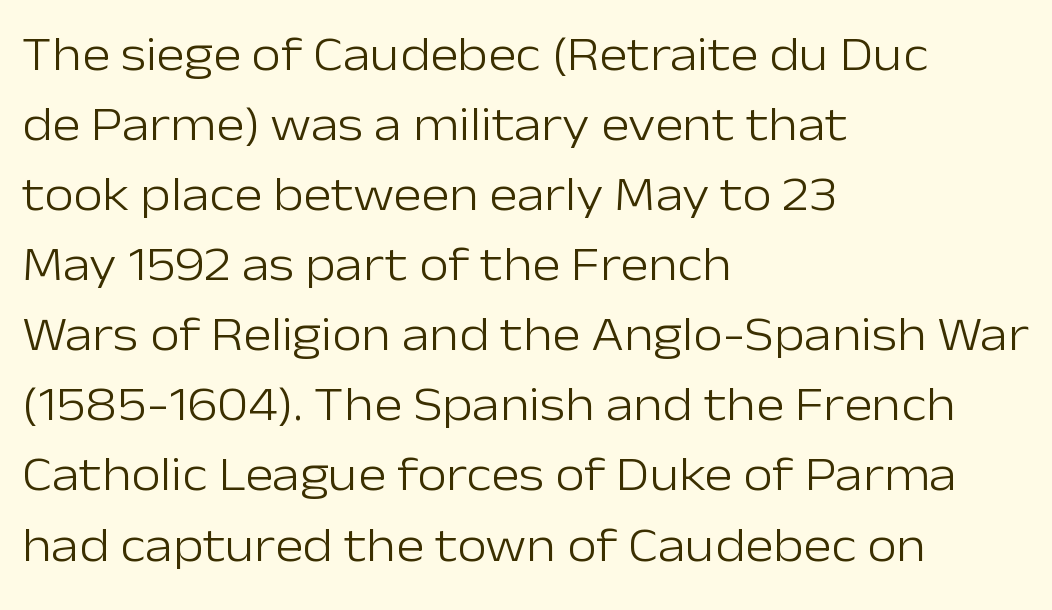
{"serif": "no", "italic": "no", "bold": "no", "weight": "light", "width": "normal", "stroke_contrast": "low", "x_height": "medium", "monospaced": "no", "underline": "no", "align": "left", "line_spacing": "normal", "line_spacing_ratio": 1.46, "letter_spacing": "normal", "letter_spacing_em": 0.0, "glyph_px": 48}
